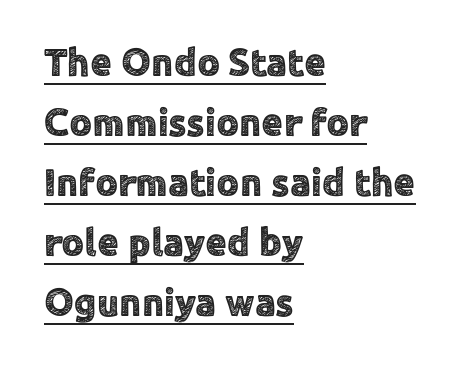
The image shows 39 px sans-serif type, upright; set left-aligned, normal line spacing (1.54x), normal letter spacing, underlined; a medium x-height.
